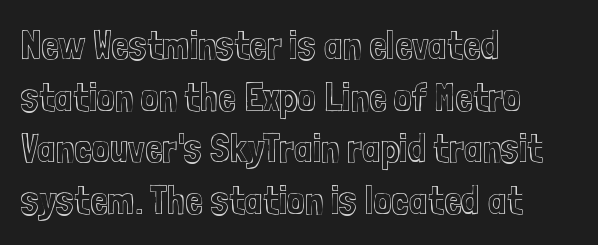
Casual observation: everything's shoved over to the left. Looks like regular typesetting: each glyph gets only the width it needs. Does extra space separate the letters? No, they use regular spacing. These lines sit exactly where default settings would place them. Italic? Not at all — the glyphs are vertical. Bare-footed words on every line.
